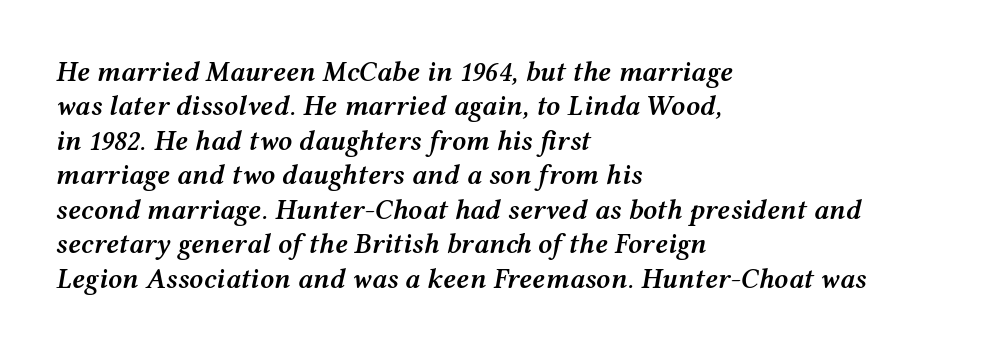
Q: Is the text bold? A: Semi-bold.
Q: Is the text italic (slanted)? A: Yes, it leans right by about 12 degrees.
Q: Is the text underlined? A: No.
Q: How is the paragraph aligned? A: Left-aligned.
Q: Is the spacing between letters normal or unusually wide? A: Normal.
Q: Width (condensed, normal, or wide)? A: Wide.
Q: Stroke contrast? A: Medium.
Q: x-height? A: Medium.
Q: Monospaced? A: No.
